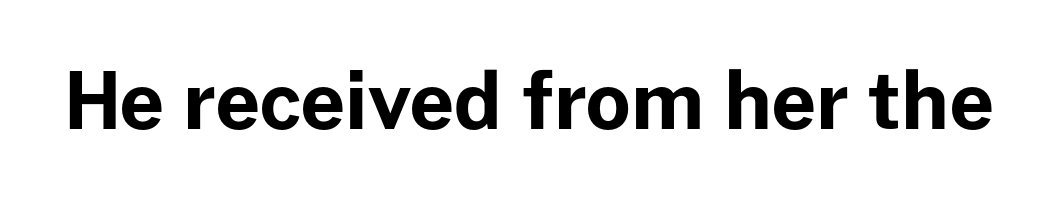
{"serif": "no", "italic": "no", "bold": "yes", "weight": "bold", "width": "normal", "stroke_contrast": "low", "x_height": "medium", "monospaced": "no", "underline": "no", "letter_spacing": "normal", "letter_spacing_em": 0.0, "glyph_px": 78}
